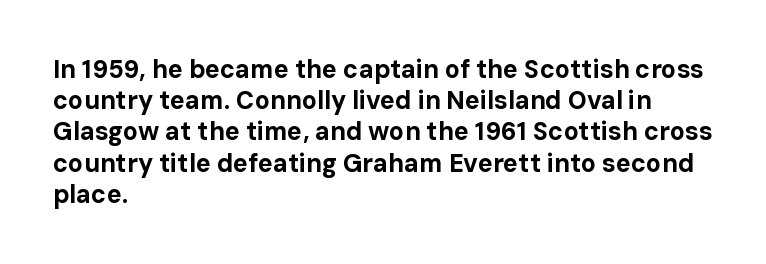
The image shows 25 px bold type, upright; set left-aligned, normal line spacing (1.25x), normal letter spacing, not underlined.
